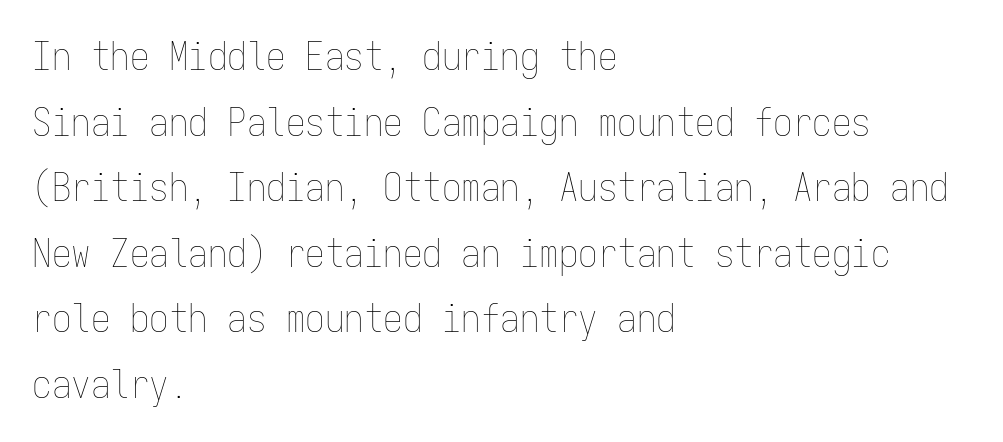
Q: Is the text bold? A: No.
Q: Is the text italic (slanted)? A: No, it is upright.
Q: Is the text underlined? A: No.
Q: How is the paragraph aligned? A: Left-aligned.
Q: Is the spacing between letters normal or unusually wide? A: Normal.
Q: Is the spacing between lines tight, normal or loose? A: Normal.
Q: Width (condensed, normal, or wide)? A: Condensed.
Q: Stroke contrast? A: Low.
Q: x-height? A: Medium.
Q: Monospaced? A: Yes.
